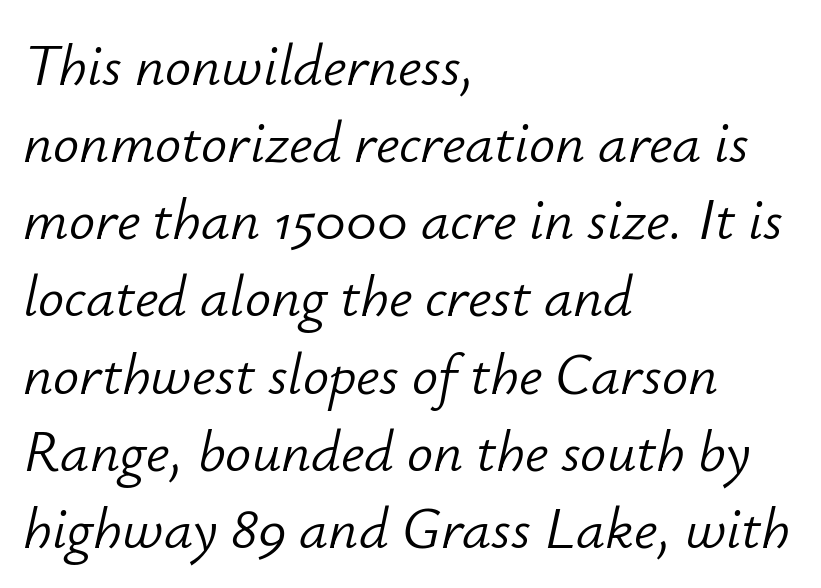
Nothing heavy about these letters — not bold at all. No word sits above an underline. Layout note: lines flush left. Honestly, the letter spacing is just normal — you wouldn't notice it. This sample has the flowing, uneven cadence of proportional lettering. Reading down the column, the eye jumps a familiar distance to each next line.
